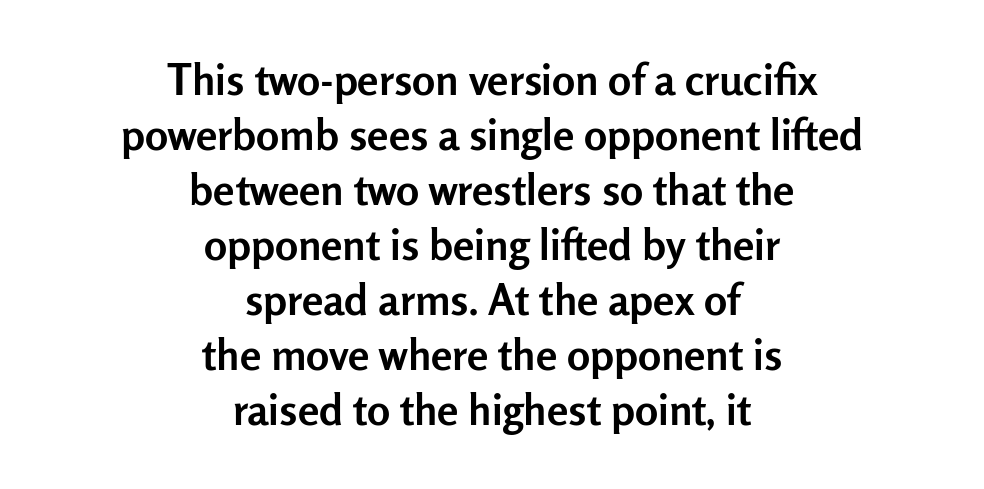
{"serif": "no", "italic": "no", "bold": "yes", "weight": "semibold", "width": "normal", "stroke_contrast": "low", "x_height": "medium", "monospaced": "no", "underline": "no", "align": "center", "line_spacing": "normal", "line_spacing_ratio": 1.28, "letter_spacing": "normal", "letter_spacing_em": 0.0, "glyph_px": 43}
